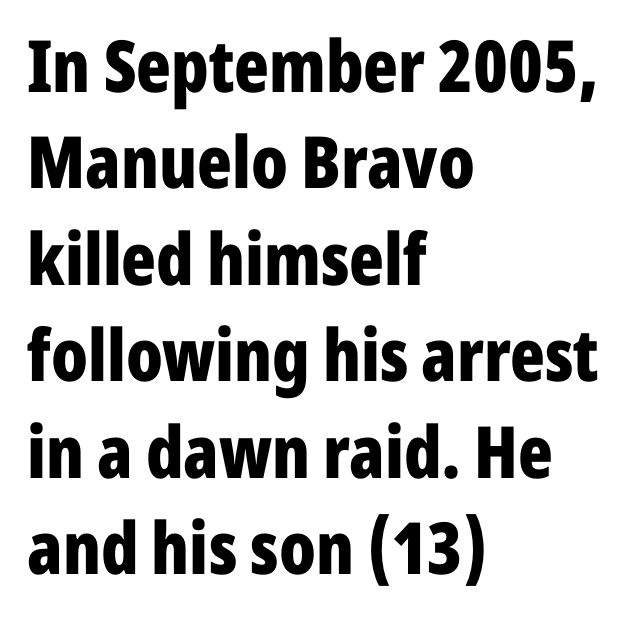
The image shows 72 px bold, condensed sans-serif type, upright; set left-aligned, normal line spacing (1.34x), normal letter spacing, not underlined; low stroke contrast and a medium x-height.
